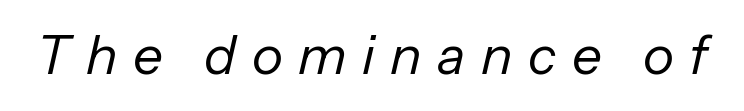
{"italic": "yes", "lean": "right", "slant_degrees": 13, "bold": "no", "weight": "regular", "width": "normal", "stroke_contrast": "low", "x_height": "medium", "monospaced": "no", "underline": "no", "letter_spacing": "wide", "letter_spacing_em": 0.29, "glyph_px": 53}
